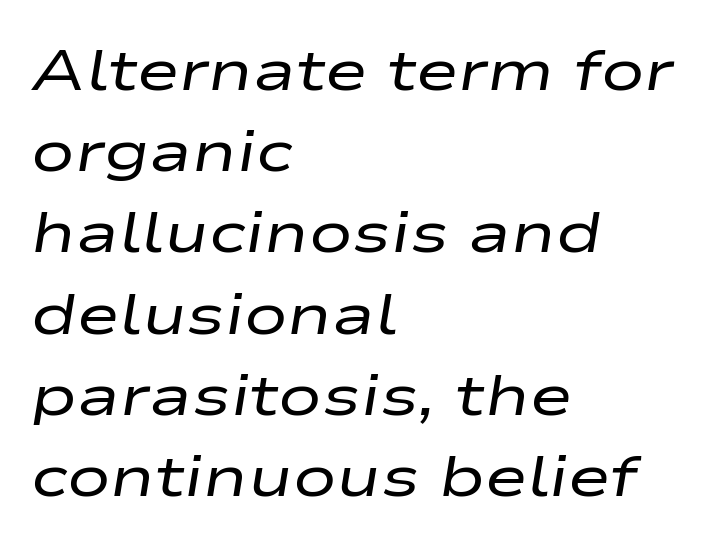
Q: Is the text bold? A: No.
Q: Is the text italic (slanted)? A: Yes, it leans right by about 9 degrees.
Q: Is the text underlined? A: No.
Q: How is the paragraph aligned? A: Left-aligned.
Q: Is the spacing between letters normal or unusually wide? A: Normal.
Q: Is the spacing between lines tight, normal or loose? A: Normal.
Q: Width (condensed, normal, or wide)? A: Wide.
Q: Stroke contrast? A: Low.
Q: x-height? A: Medium.
Q: Monospaced? A: No.
